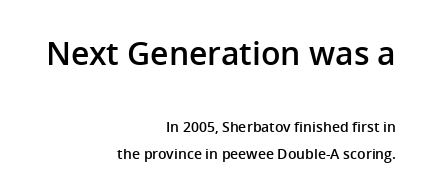
The image shows 32 px semibold sans-serif type, upright; set right-aligned, loose line spacing (1.92x), normal letter spacing, not underlined; the first (top) block is 2.29x larger; low stroke contrast and a medium x-height.
